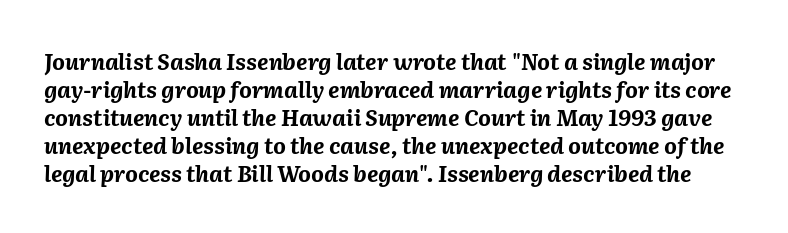
Q: Is the text bold? A: Yes.
Q: Is the text italic (slanted)? A: Yes, it leans right by about 2 degrees.
Q: Is the text underlined? A: No.
Q: Is the spacing between letters normal or unusually wide? A: Normal.
Q: Is the spacing between lines tight, normal or loose? A: Normal.
